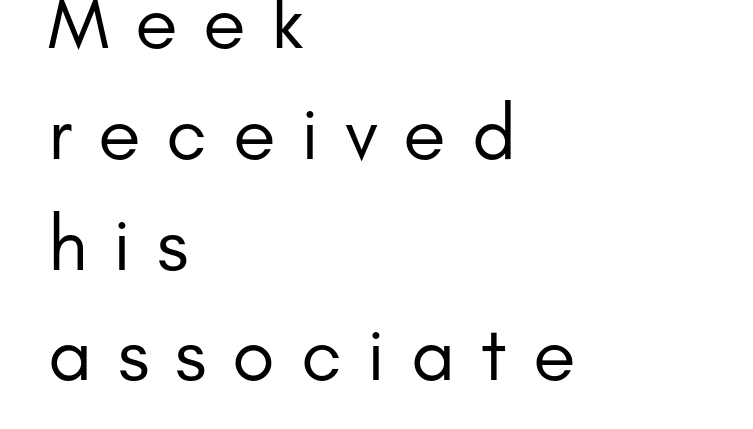
The designer went with a sans here, leaving each stem footless. The line-height multiplier appears to be the usual default. Characters follow at a spacing far wider than the type designer built in. These glyphs show unthickened strokes, regular width or finer.
